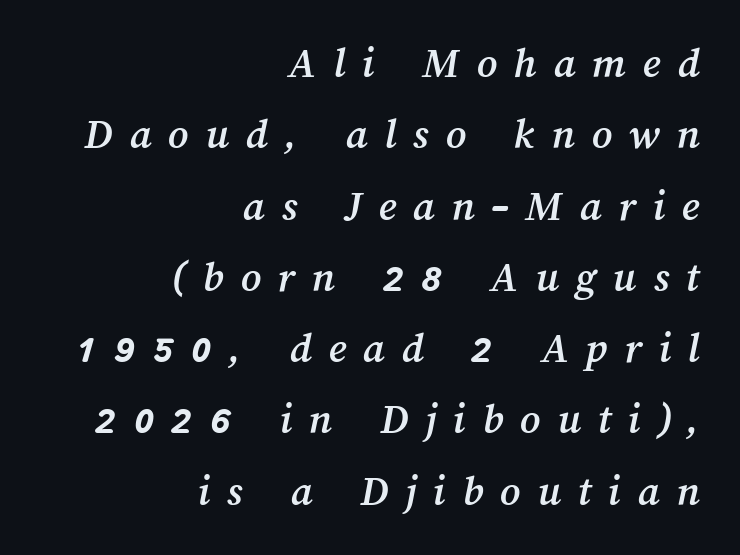
The rendering uses natural spacing where letterforms have individual widths. The passage shown stacks its lines at a standard gap. Each row of text sits above clean, open space. Here the glyphs are tracked loosely, breaking word shapes into spaced letters. Notice how the passage keeps a crisp vertical edge on the right only.
